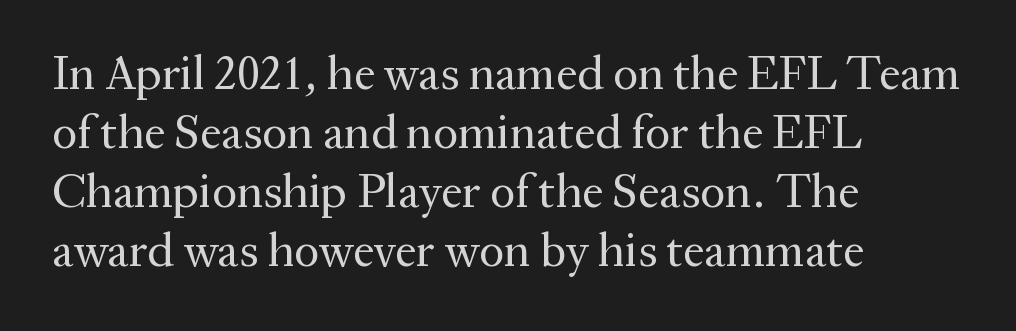
You can tell from the footed stems that serif type was used. The letters advance in unequal steps, a hallmark of proportional type. Stroke thickness stays within the range of a standard reading face or lighter. The letterforms sit shoulder to shoulder at normal distance. Just letters on the line, the space beneath them empty. Vertical strokes here are truly vertical.
